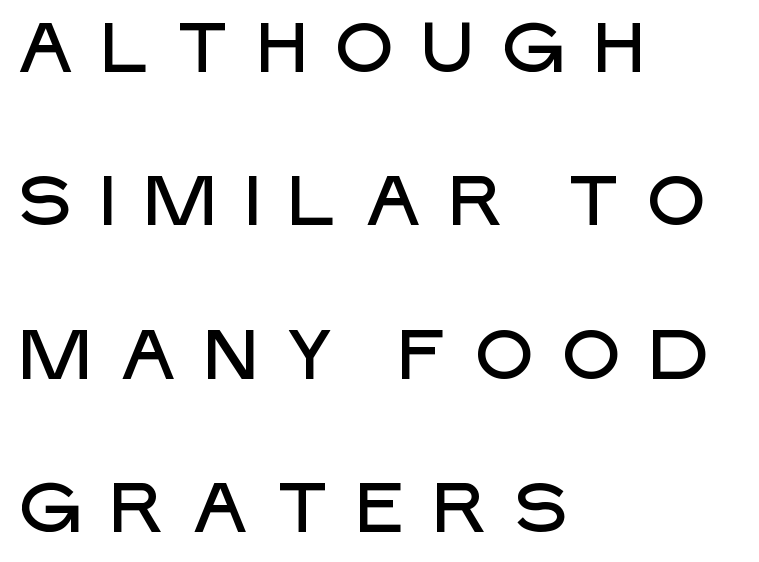
Q: Is the text italic (slanted)? A: No, it is upright.
Q: Is the typeface a serif or a sans-serif typeface? A: Sans-serif.
Q: Is the text underlined? A: No.
Q: How is the paragraph aligned? A: Left-aligned.
Q: Is the spacing between letters normal or unusually wide? A: Unusually wide.
Q: Is the spacing between lines tight, normal or loose? A: Loose.
Q: Width (condensed, normal, or wide)? A: Normal.
Q: Stroke contrast? A: Low.
Q: x-height? A: Large.
Q: Monospaced? A: No.
